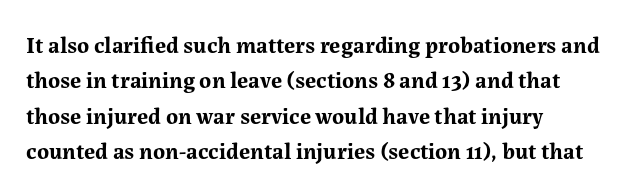
The image shows 23 px bold type, upright; set left-aligned, normal line spacing (1.54x), normal letter spacing, not underlined.
